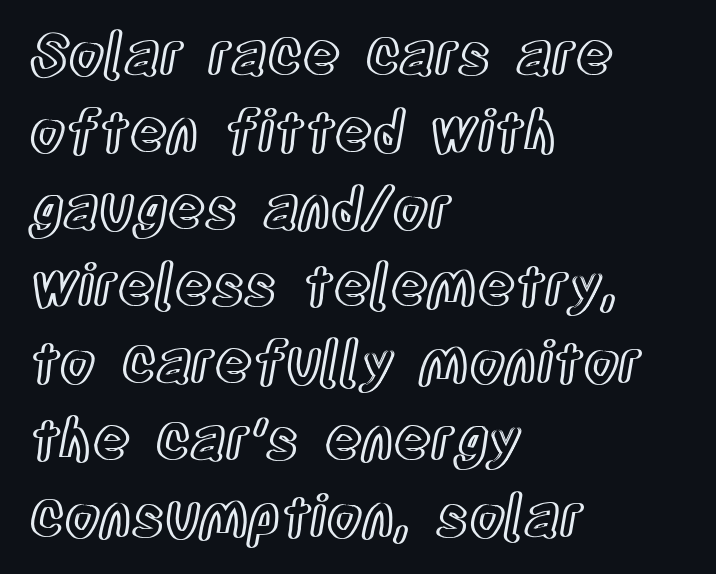
{"width": "condensed", "x_height": "large", "monospaced": "no", "underline": "no", "align": "left", "line_spacing": "normal", "line_spacing_ratio": 1.35, "letter_spacing": "normal", "letter_spacing_em": 0.0, "glyph_px": 57}
